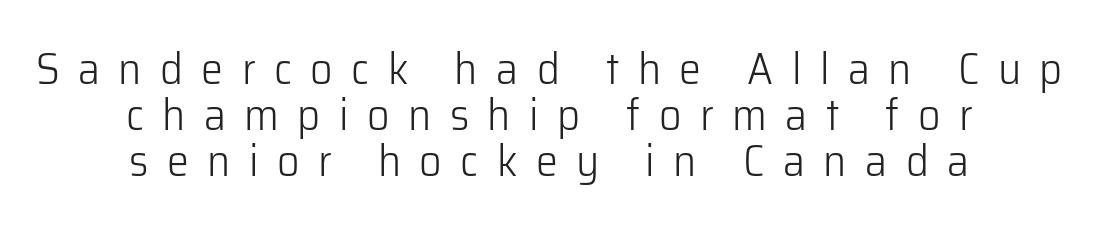
{"serif": "no", "italic": "no", "bold": "no", "weight": "light", "width": "normal", "stroke_contrast": "low", "x_height": "medium", "monospaced": "no", "underline": "no", "align": "center", "line_spacing": "tight", "line_spacing_ratio": 1.04, "letter_spacing": "wide", "letter_spacing_em": 0.42, "glyph_px": 44}
